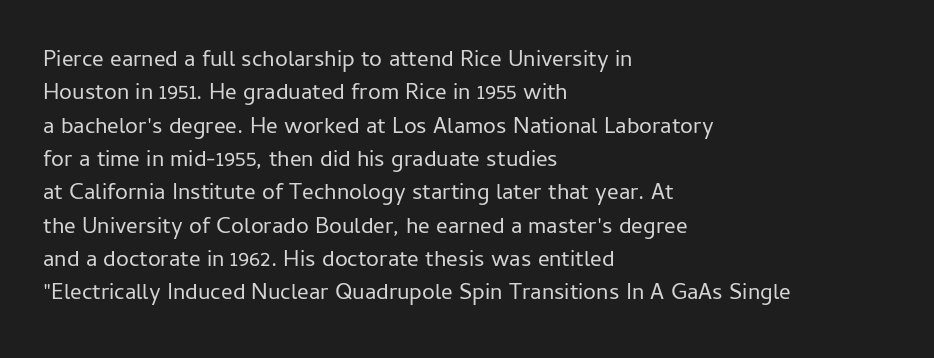
Q: Is the text bold? A: No.
Q: Is the text italic (slanted)? A: No, it is upright.
Q: Is the text underlined? A: No.
Q: How is the paragraph aligned? A: Left-aligned.
Q: Is the spacing between letters normal or unusually wide? A: Normal.
Q: Is the spacing between lines tight, normal or loose? A: Normal.
